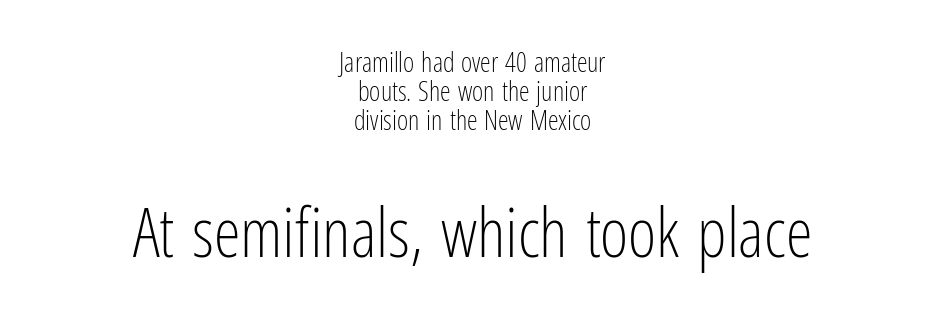
The image shows 68 px light, condensed sans-serif type, upright; set centered, tight line spacing (1.07x), normal letter spacing, not underlined; the second (bottom) block is 2.52x larger; low stroke contrast and a medium x-height.
